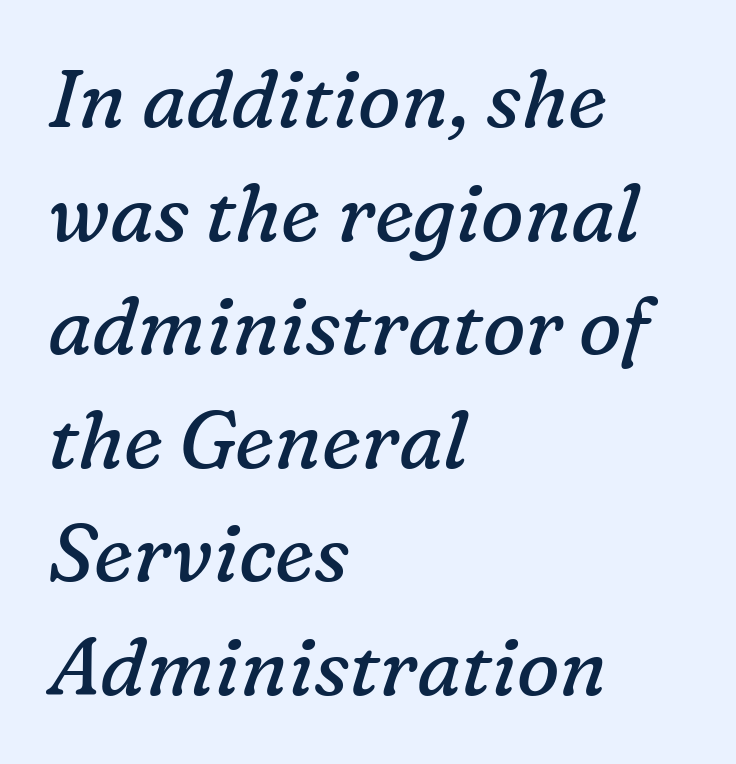
{"serif": "yes", "italic": "yes", "lean": "right", "slant_degrees": 16, "bold": "no", "weight": "regular", "width": "normal", "stroke_contrast": "low", "x_height": "medium", "monospaced": "no", "underline": "no", "align": "left", "line_spacing": "normal", "line_spacing_ratio": 1.42, "letter_spacing": "normal", "letter_spacing_em": 0.0, "glyph_px": 80}
